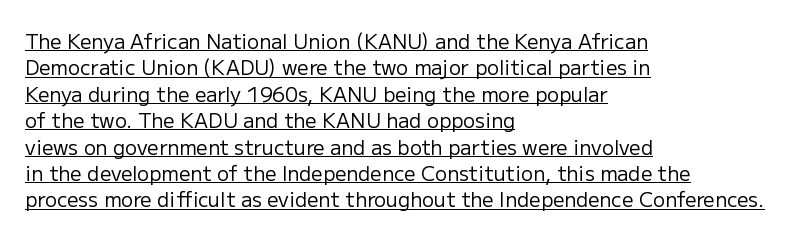
{"italic": "no", "bold": "no", "underline": "yes", "align": "left", "line_spacing": "normal", "line_spacing_ratio": 1.32, "letter_spacing": "normal", "letter_spacing_em": 0.0, "glyph_px": 20}
